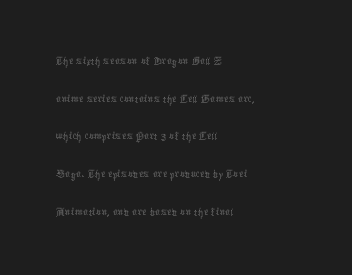
This sample is left-justified, so line endings fall wherever the words run out. Short note: letters normally spaced. These lines were composed using upright roman letters. Nothing heavy about these letters — not bold at all. The glyphs are unaccompanied by any horizontal stroke below them. Quick note: interline space is typical.
